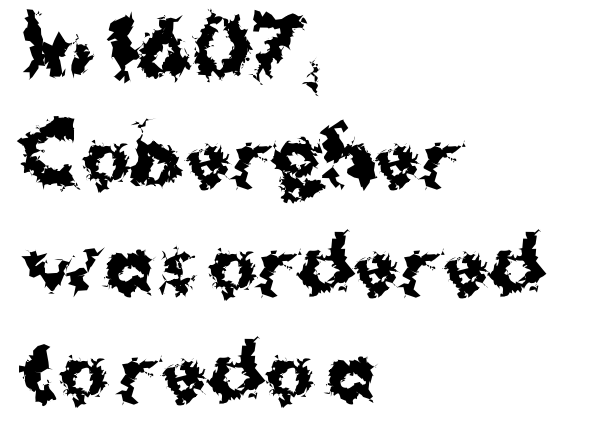
{"serif": "no", "italic": "no", "bold": "yes", "weight": "bold", "width": "normal", "stroke_contrast": "medium", "x_height": "medium", "monospaced": "no", "underline": "no", "align": "left", "line_spacing": "normal", "line_spacing_ratio": 1.45, "letter_spacing": "normal", "letter_spacing_em": 0.0, "glyph_px": 74}
